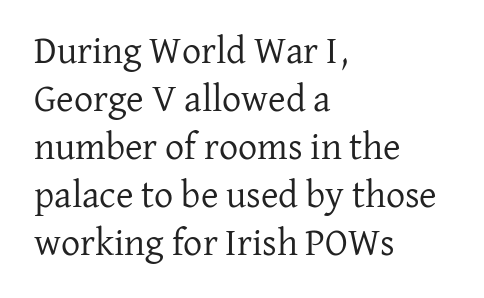
The line-height multiplier appears to be the usual default. Vertical strokes here are truly vertical. Spacing between characters is what you'd get straight out of the box. Layout note: lines flush left. The designer went with a serif here, giving each stem small feet. You could not count columns in this text — the font is proportionally spaced.
